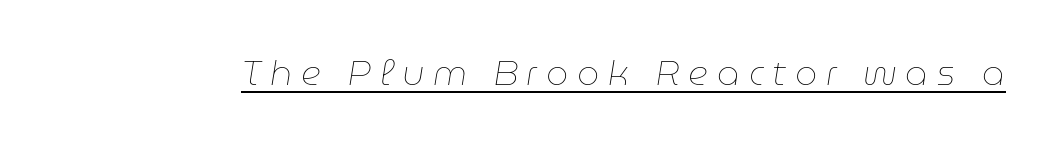
The font is comparable to plain body text, perhaps lighter. The letters advance in unequal steps, a hallmark of proportional type. The lettering tilts uniformly, giving the passage an italic look. You can see a thin bar hugging the bottom of the glyphs.
